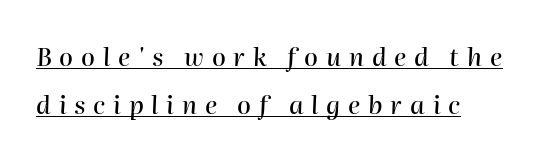
Q: Is the text italic (slanted)? A: Yes, it leans right by about 2 degrees.
Q: Is the text underlined? A: Yes.
Q: How is the paragraph aligned? A: Left-aligned.
Q: Is the spacing between letters normal or unusually wide? A: Unusually wide.
Q: Is the spacing between lines tight, normal or loose? A: Loose.
